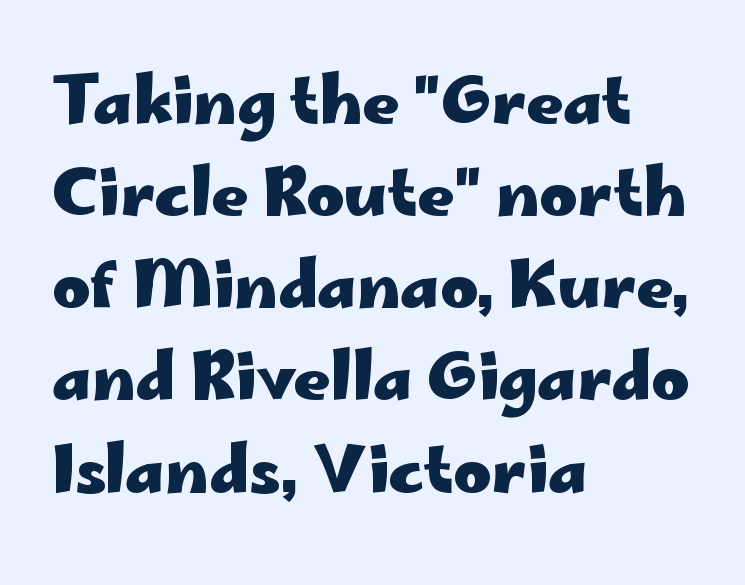
The image shows 64 px heavy, wide sans-serif type, upright; set left-aligned, normal line spacing (1.44x), normal letter spacing, not underlined; low stroke contrast and a small x-height.
